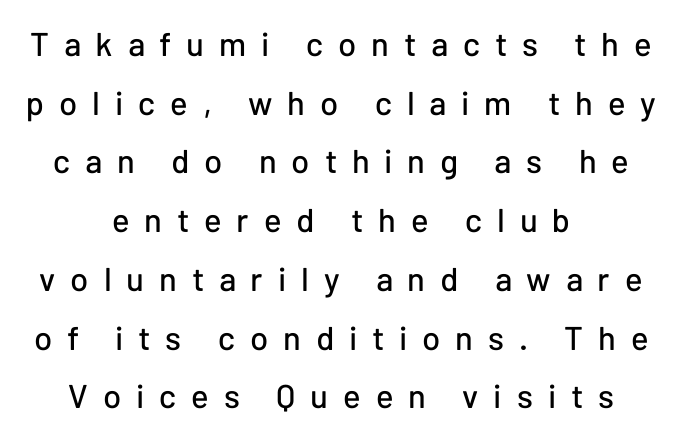
Words appear elongated and porous because spacing is wide. Look at the bottom of the vertical strokes: they stop flat, with no serifs. The paragraph has two soft edges and a firm central axis. The passage shown is not underscored anywhere.
